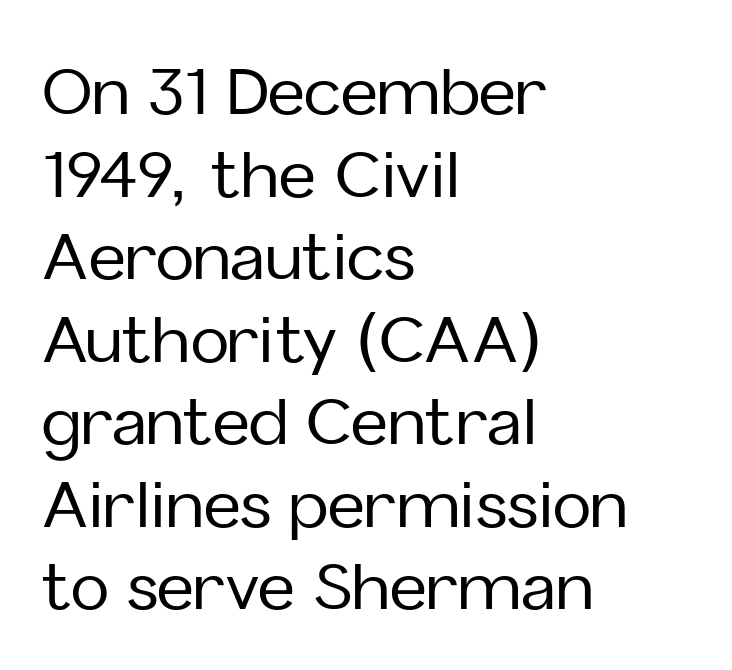
{"serif": "no", "italic": "no", "width": "normal", "stroke_contrast": "low", "x_height": "medium", "monospaced": "no", "underline": "no", "align": "left", "line_spacing": "normal", "line_spacing_ratio": 1.29, "letter_spacing": "normal", "letter_spacing_em": 0.0, "glyph_px": 64}
